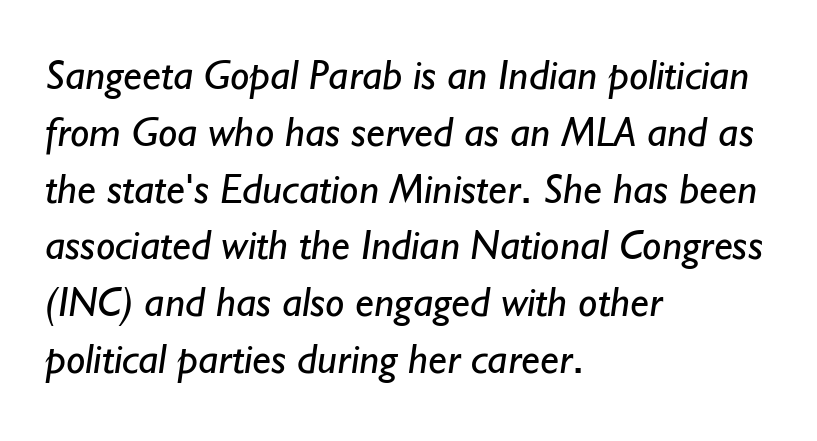
{"serif": "no", "bold": "no", "weight": "regular", "width": "normal", "stroke_contrast": "low", "x_height": "small", "monospaced": "no", "underline": "no", "align": "left", "line_spacing": "normal", "line_spacing_ratio": 1.32, "letter_spacing": "normal", "letter_spacing_em": 0.0, "glyph_px": 43}
